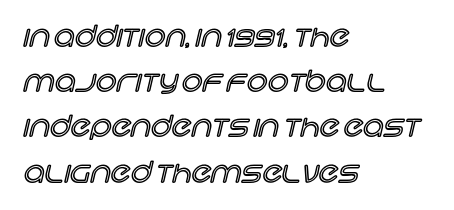
Q: Is the text italic (slanted)? A: Yes.
Q: Is the text underlined? A: No.
Q: How is the paragraph aligned? A: Left-aligned.
Q: Is the spacing between letters normal or unusually wide? A: Normal.
Q: Is the spacing between lines tight, normal or loose? A: Normal.
Q: Width (condensed, normal, or wide)? A: Normal.
Q: x-height? A: Large.
Q: Monospaced? A: No.
